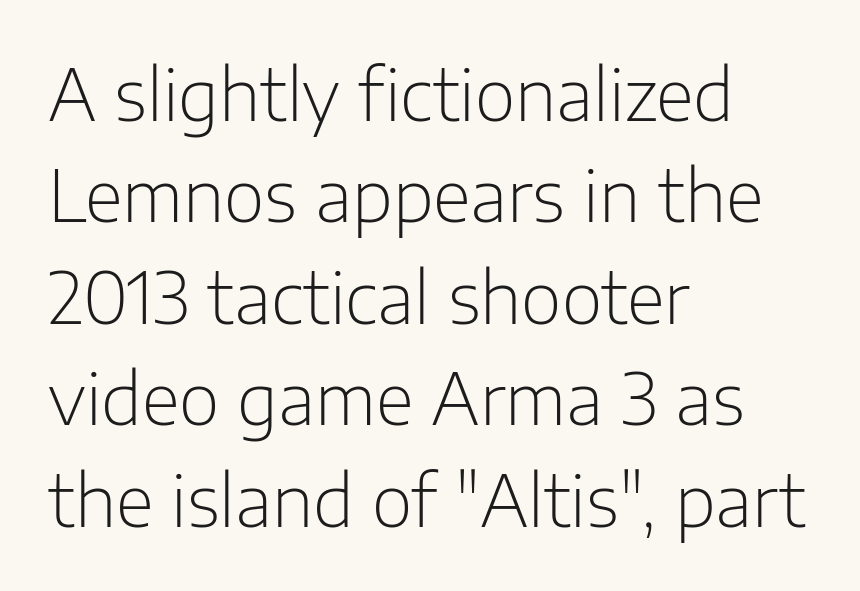
Nobody touched the tracking dial on this one. Nobody drew a line under any word here. The characters display no serif detailing; their extremities are plain. Short and long lines alike share a common starting point at left. This sample uses an upright cut, with every glyph sitting square on the baseline.
